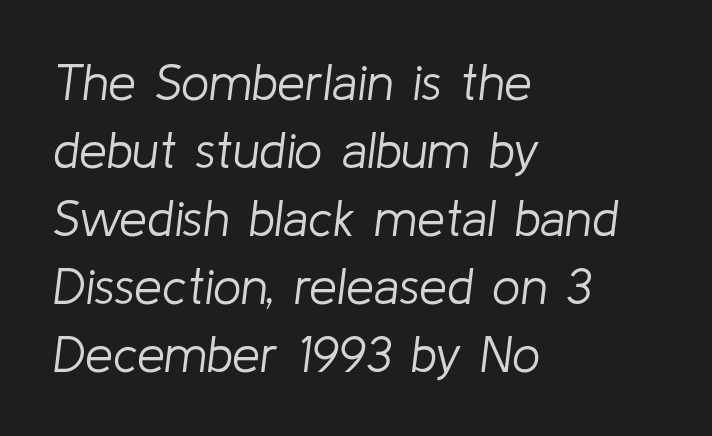
Proportional: the letters do not fall into vertical columns. Designer's note — italics engaged. Between one letter and the next there's only the usual sliver of space. This rendering features lettering with no underline. Does the copy run flush right? No — it runs flush left.
